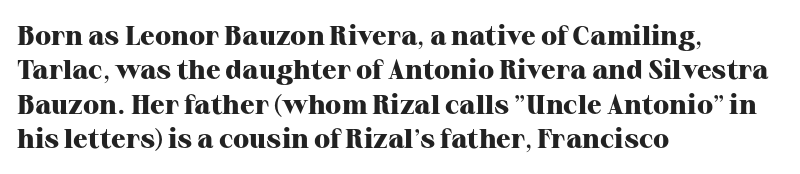
Q: Is the text bold? A: Yes.
Q: Is the text italic (slanted)? A: No, it is upright.
Q: Is the text underlined? A: No.
Q: How is the paragraph aligned? A: Left-aligned.
Q: Is the spacing between letters normal or unusually wide? A: Normal.
Q: Is the spacing between lines tight, normal or loose? A: Normal.
